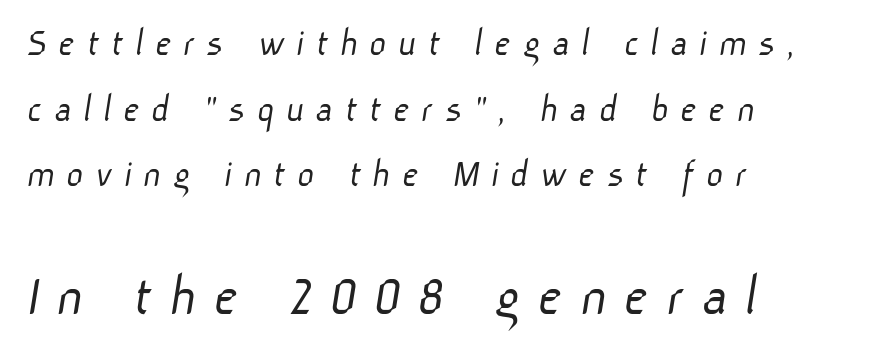
The image shows 61 px light sans-serif type; set left-aligned, normal line spacing (1.6x), unusually wide letter spacing (+0.28 em), not underlined; the second (bottom) block is 1.49x larger; low stroke contrast and a medium x-height.
